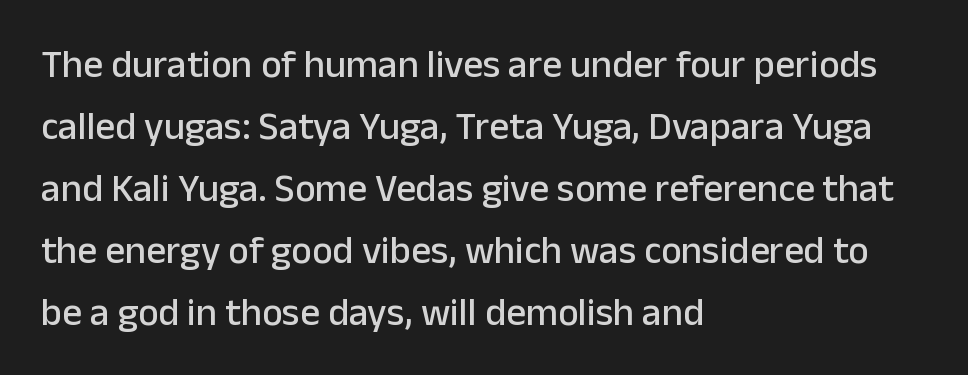
The image shows 39 px sans-serif type, upright; set left-aligned, normal line spacing (1.59x), normal letter spacing, not underlined; low stroke contrast and a medium x-height.
